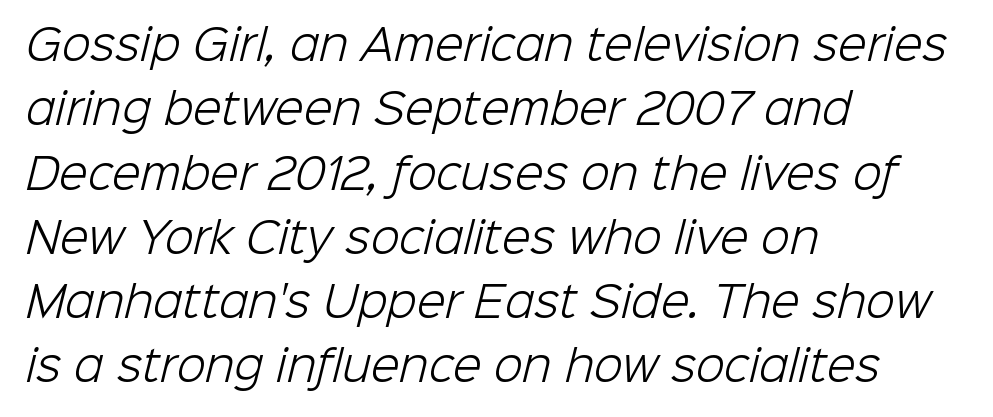
Q: Is the text bold? A: No.
Q: Is the typeface a serif or a sans-serif typeface? A: Sans-serif.
Q: Is the text underlined? A: No.
Q: How is the paragraph aligned? A: Left-aligned.
Q: Is the spacing between letters normal or unusually wide? A: Normal.
Q: Is the spacing between lines tight, normal or loose? A: Normal.
Q: Width (condensed, normal, or wide)? A: Normal.
Q: Stroke contrast? A: Low.
Q: x-height? A: Medium.
Q: Monospaced? A: No.
